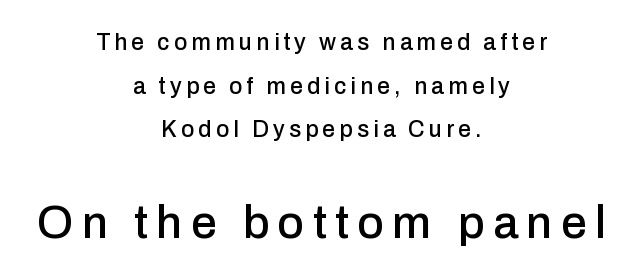
{"serif": "no", "italic": "no", "width": "normal", "stroke_contrast": "low", "x_height": "medium", "monospaced": "no", "underline": "no", "align": "center", "line_spacing": "loose", "line_spacing_ratio": 1.9, "larger_block": "second", "size_ratio": 2.0, "glyph_px": 46}
